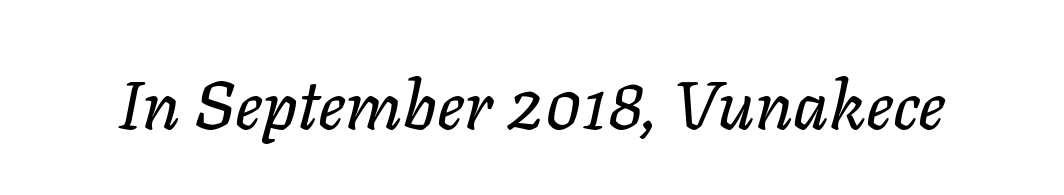
{"italic": "yes", "lean": "right", "slant_degrees": 11, "width": "normal", "stroke_contrast": "low", "x_height": "medium", "monospaced": "no", "underline": "no", "letter_spacing": "normal", "letter_spacing_em": 0.0, "glyph_px": 68}
